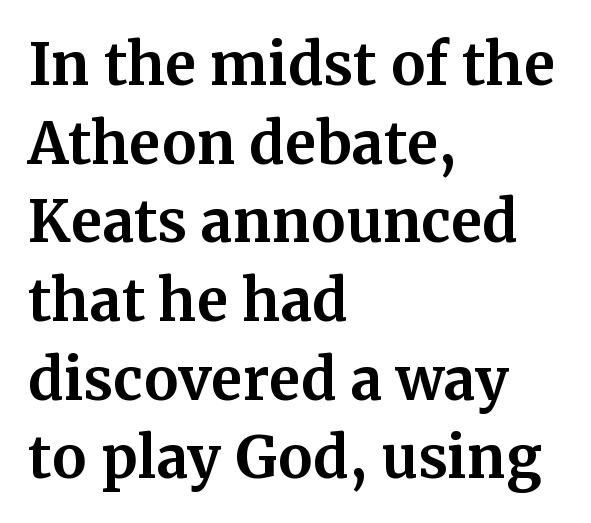
Underlining? Definitely not there. The rendering shows small feet on the letterforms — a serif design. Inter-character spacing is left at the font's built-in metrics. The typesetter chose a ragged-right arrangement here.
